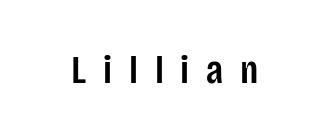
The image shows 39 px semibold, condensed sans-serif type, upright; set unusually wide letter spacing (+0.43 em), not underlined; low stroke contrast and a large x-height.
